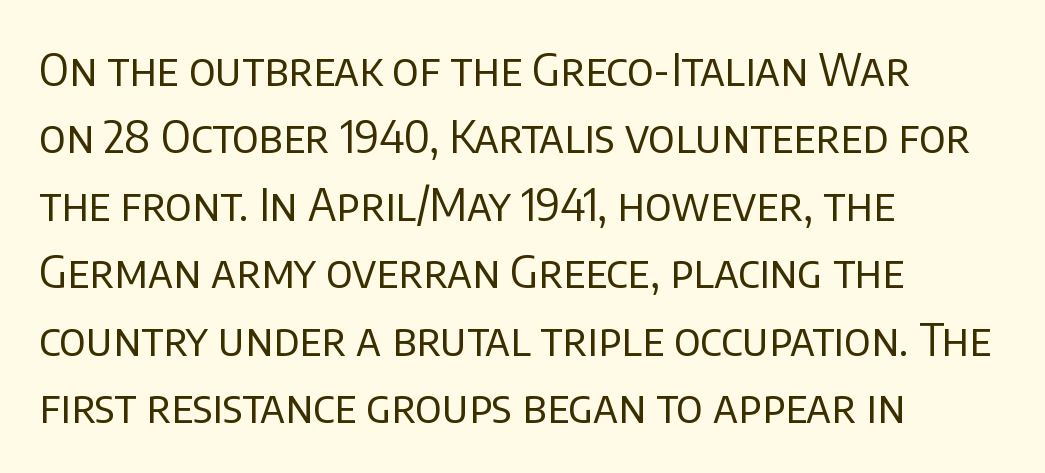
{"serif": "no", "italic": "no", "bold": "no", "weight": "regular", "width": "normal", "stroke_contrast": "low", "x_height": "large", "monospaced": "no", "underline": "no", "align": "left", "line_spacing": "normal", "line_spacing_ratio": 1.5, "letter_spacing": "normal", "letter_spacing_em": 0.0, "glyph_px": 45}
